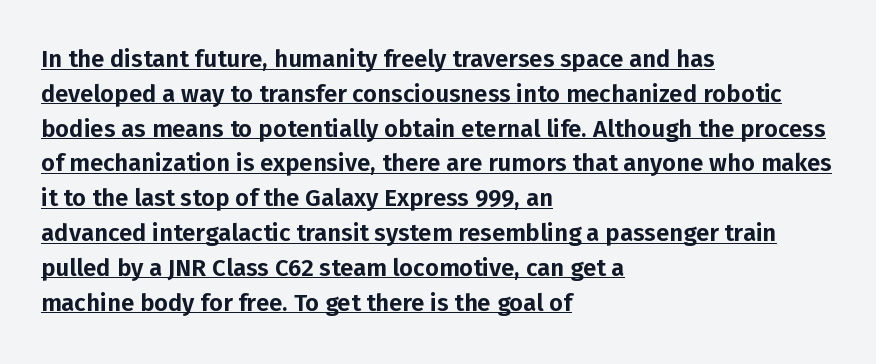
{"italic": "no", "underline": "yes", "align": "left", "line_spacing": "normal", "line_spacing_ratio": 1.45, "letter_spacing": "normal", "letter_spacing_em": 0.0, "glyph_px": 24}
